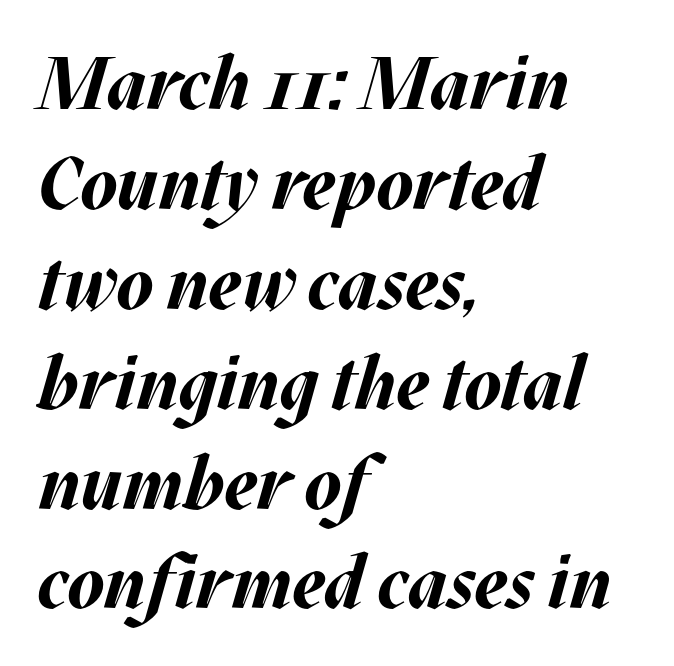
Nobody touched the tracking dial on this one. The vertical gap from one line to the next is medium. The strokes are fattened all the way to bold. These lines are rendered in a variable-pitch font.
